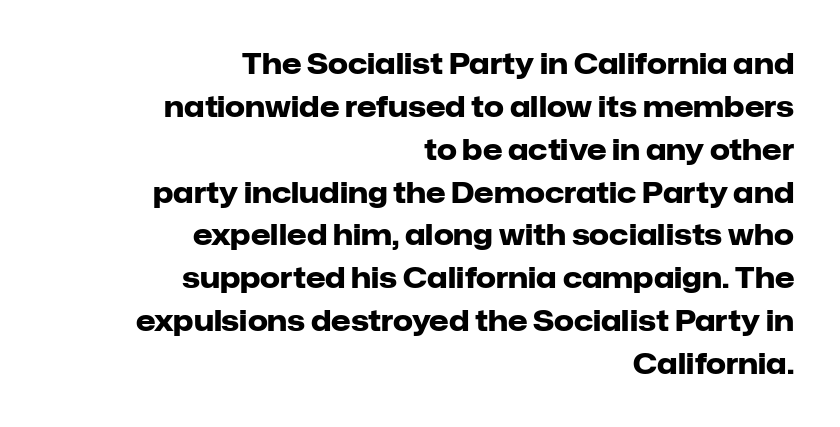
{"serif": "no", "italic": "no", "bold": "yes", "weight": "heavy", "width": "normal", "stroke_contrast": "low", "x_height": "medium", "monospaced": "no", "underline": "no", "align": "right", "line_spacing": "normal", "line_spacing_ratio": 1.53, "letter_spacing": "normal", "letter_spacing_em": 0.0, "glyph_px": 28}
